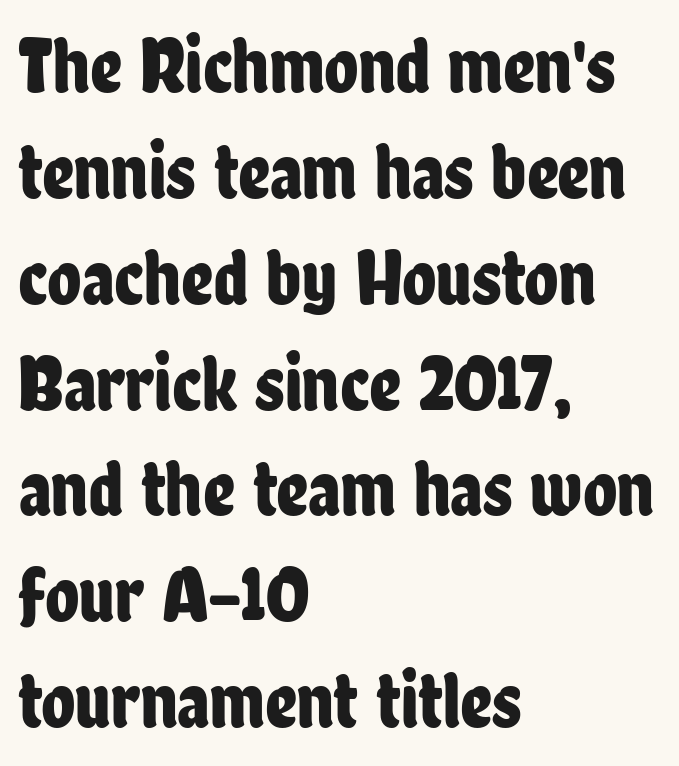
{"serif": "no", "italic": "no", "width": "condensed", "stroke_contrast": "low", "x_height": "medium", "monospaced": "no", "underline": "no", "align": "left", "line_spacing": "normal", "line_spacing_ratio": 1.34, "letter_spacing": "normal", "letter_spacing_em": 0.0, "glyph_px": 79}
